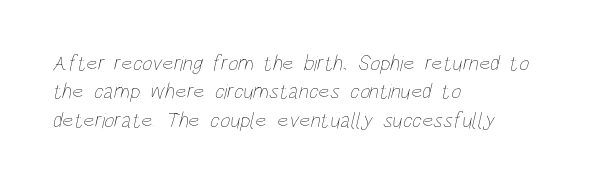
Students, note that the glyphs here touch the page at normal intervals. Leading: standard. The foot of each line stays bare and open. The typesetter chose a ragged-right arrangement here.
